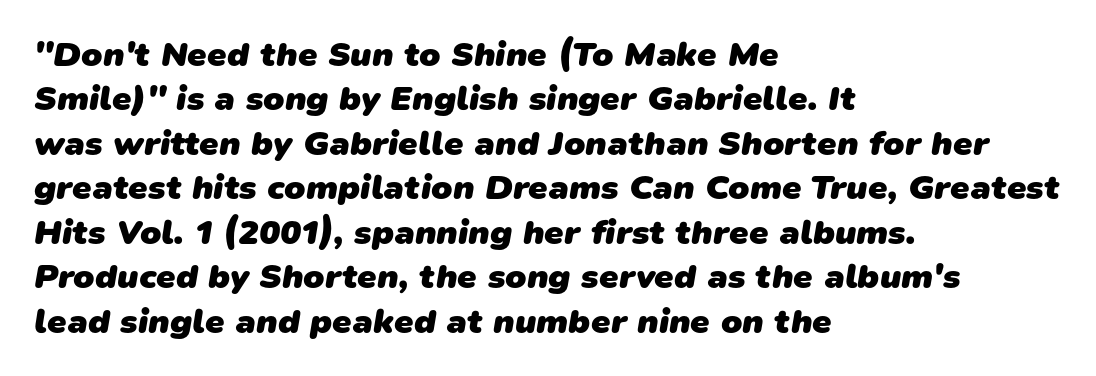
All the whitespace from short lines collects on the right. The face used here is proportionally spaced, like ordinary book or web type. The passage shown is not underscored anywhere. How heavy is the stroke? Heavy — this is a bold. Glyph-to-glyph distance matches everyday printed text.
